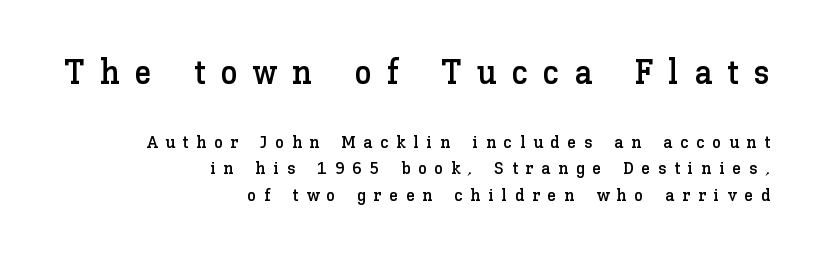
Q: Is the text italic (slanted)? A: No, it is upright.
Q: Is the text underlined? A: No.
Q: How is the paragraph aligned? A: Right-aligned.
Q: Is the spacing between letters normal or unusually wide? A: Unusually wide.
Q: Is the spacing between lines tight, normal or loose? A: Normal.
Q: Which block of text is set in a larger size, the first (top) or the second (bottom)? A: The first (top) one.
Q: Width (condensed, normal, or wide)? A: Normal.
Q: Stroke contrast? A: Low.
Q: x-height? A: Medium.
Q: Monospaced? A: No.
